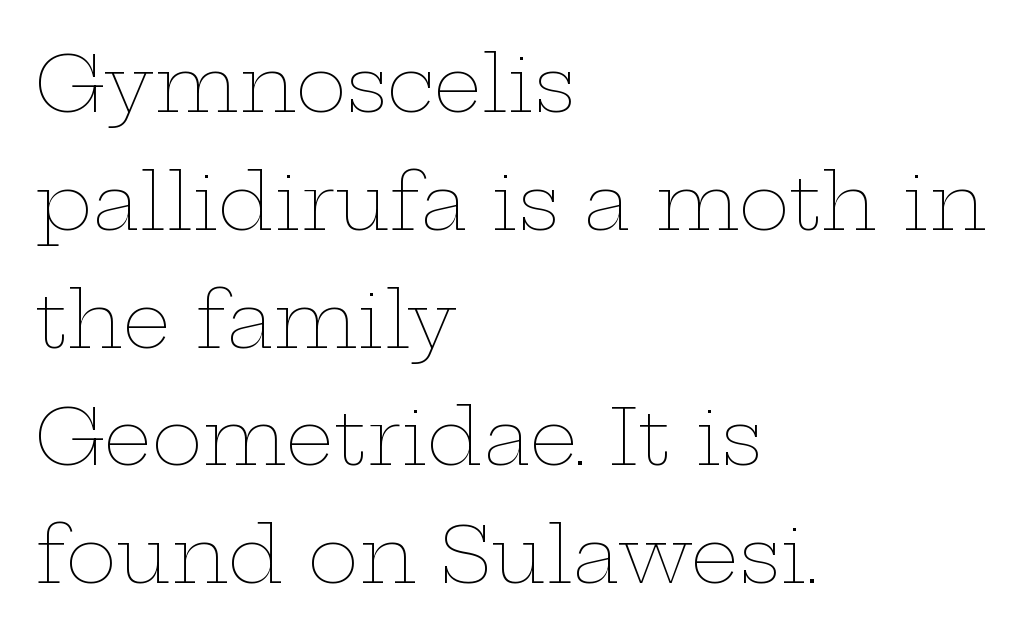
Character widths vary here, with narrow letters taking less room than wide ones. Stems and bowls with no extra thickness — not bold. Compared with typical paragraphs, the rows here are spaced about the same. The type is set solid horizontally, with unmodified tracking.
